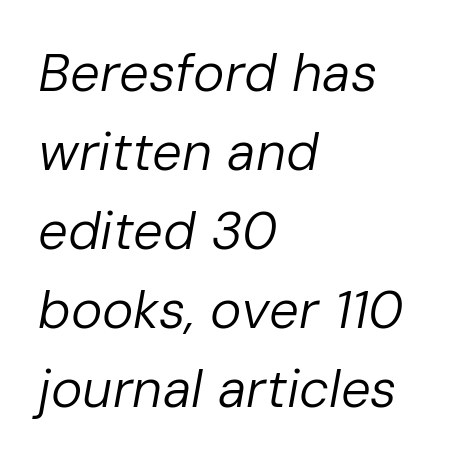
Whoever set this chose a conventional vertical rhythm. Stem width sits at or under what a default text font uses. Each word holds together tightly as a unit, with standard inter-letter gaps. The space directly below the letters is spotless. A classic flush-left, rag-right setting is used for this passage. Observe the lean: these are italic letterforms.
